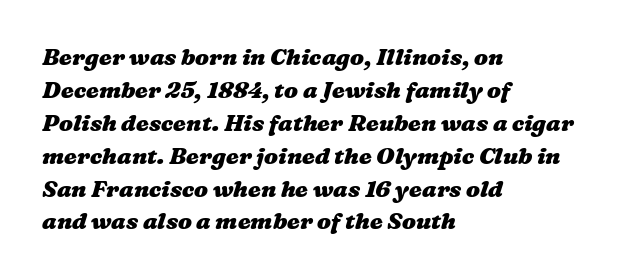
Check the space under the baseline: it is left empty. These lines carry a lot of weight — the face is fully bold. Compared with a centered layout, this one pins lines to the left instead. The horizontal fit of the characters is conventional and even. Interline gaps are of average width in this sample.
